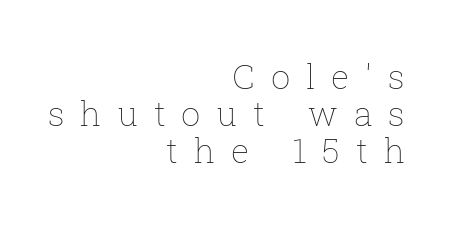
Q: Is the text bold? A: No.
Q: Is the text italic (slanted)? A: No, it is upright.
Q: Is the text underlined? A: No.
Q: How is the paragraph aligned? A: Right-aligned.
Q: Is the spacing between letters normal or unusually wide? A: Unusually wide.
Q: Is the spacing between lines tight, normal or loose? A: Tight.
Q: Width (condensed, normal, or wide)? A: Normal.
Q: Stroke contrast? A: Low.
Q: x-height? A: Medium.
Q: Monospaced? A: No.
